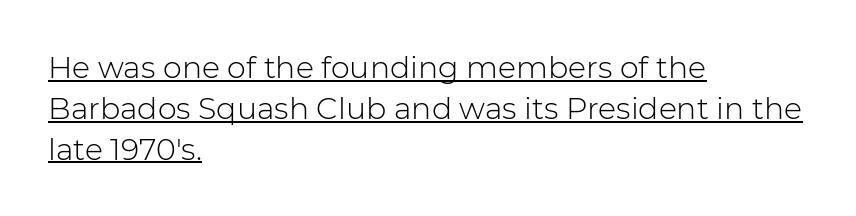
Vertically, the passage feels balanced, rows spaced as you'd expect. Glance below the letters and you will spot a drawn line. The rendering anchors every line to the left-hand side. Varying glyph widths throughout — classic text-font behaviour.
